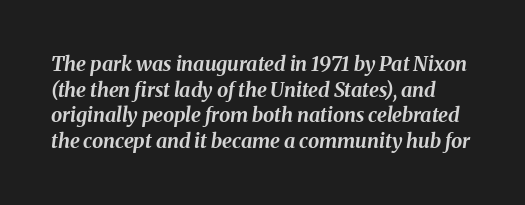
Q: Is the text bold? A: Yes.
Q: Is the text italic (slanted)? A: Yes, it leans right by about 8 degrees.
Q: Is the text underlined? A: No.
Q: Is the spacing between letters normal or unusually wide? A: Normal.
Q: Is the spacing between lines tight, normal or loose? A: Normal.
